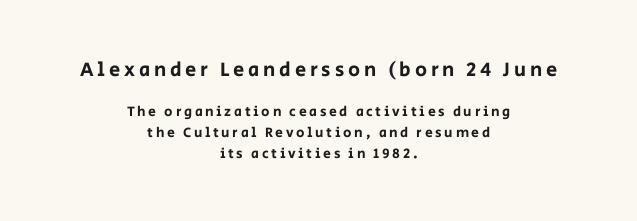
The image shows 20 px text type, upright; set centered, normal line spacing (1.51x), not underlined; the first (top) block is 1.43x larger.
